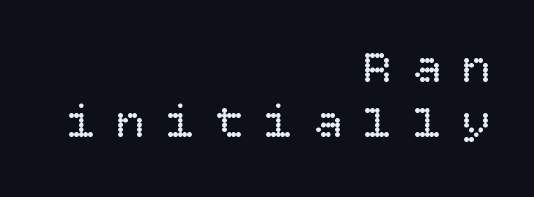
Q: Is the text bold? A: No.
Q: Is the text italic (slanted)? A: No, it is upright.
Q: Is the text underlined? A: No.
Q: How is the paragraph aligned? A: Right-aligned.
Q: Is the spacing between letters normal or unusually wide? A: Unusually wide.
Q: Is the spacing between lines tight, normal or loose? A: Tight.
Q: Width (condensed, normal, or wide)? A: Normal.
Q: Stroke contrast? A: Low.
Q: x-height? A: Large.
